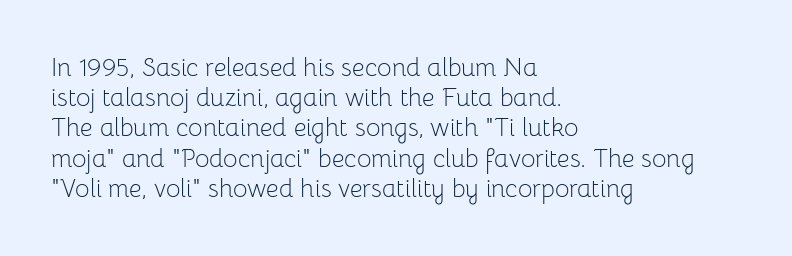
Q: Is the text bold? A: No.
Q: Is the text italic (slanted)? A: No, it is upright.
Q: Is the text underlined? A: No.
Q: How is the paragraph aligned? A: Left-aligned.
Q: Is the spacing between letters normal or unusually wide? A: Normal.
